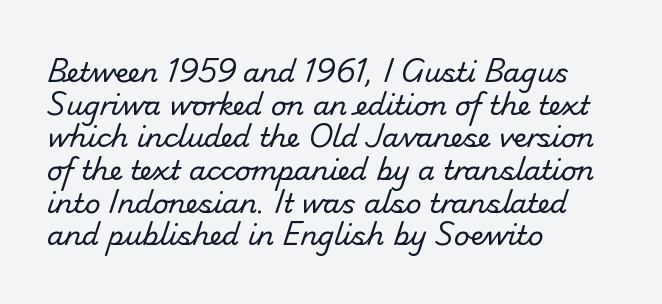
{"bold": "no", "underline": "no", "align": "left", "line_spacing_ratio": 1.21, "letter_spacing": "normal", "letter_spacing_em": 0.0, "glyph_px": 27}
